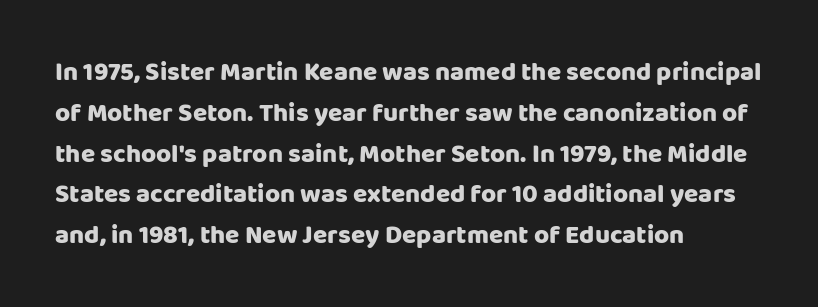
{"italic": "no", "underline": "no", "align": "left", "line_spacing": "normal", "line_spacing_ratio": 1.57, "letter_spacing": "normal", "letter_spacing_em": 0.0, "glyph_px": 26}
